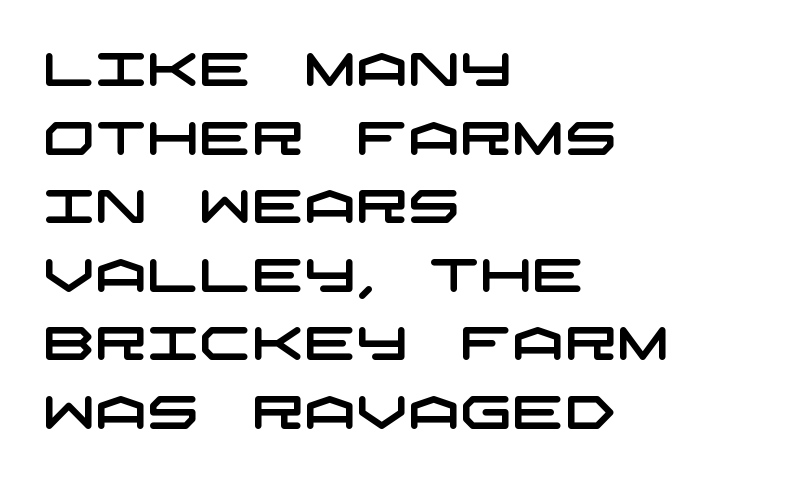
Q: Is the typeface a serif or a sans-serif typeface? A: Sans-serif.
Q: Is the text underlined? A: No.
Q: How is the paragraph aligned? A: Left-aligned.
Q: Is the spacing between letters normal or unusually wide? A: Normal.
Q: Is the spacing between lines tight, normal or loose? A: Normal.
Q: Width (condensed, normal, or wide)? A: Wide.
Q: Stroke contrast? A: Low.
Q: x-height? A: Large.
